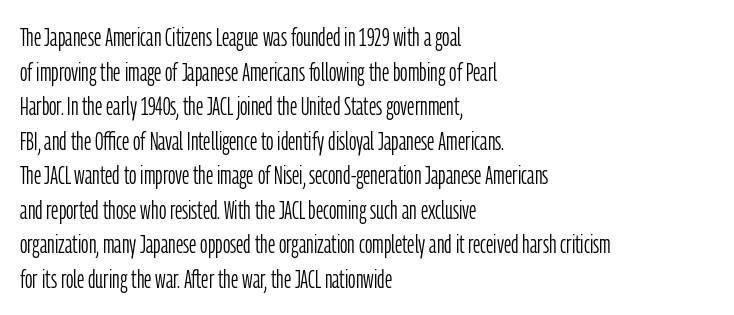
{"italic": "no", "bold": "no", "underline": "no", "align": "left", "line_spacing": "normal", "line_spacing_ratio": 1.33, "letter_spacing": "normal", "letter_spacing_em": 0.0, "glyph_px": 26}
